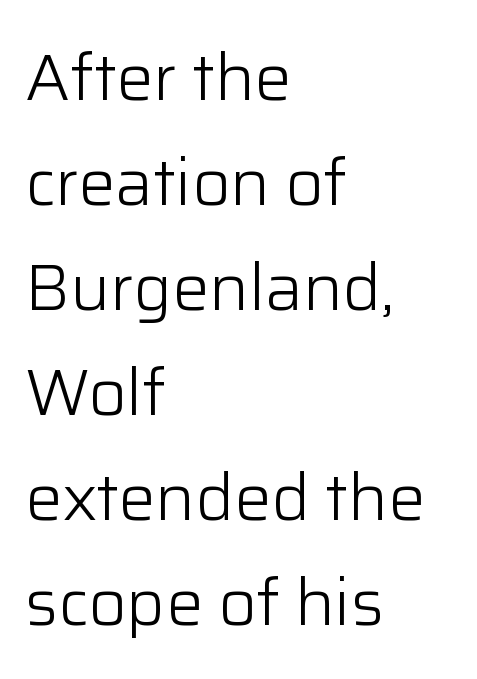
The image shows 66 px light sans-serif type, upright; set left-aligned, normal line spacing (1.59x), normal letter spacing, not underlined; low stroke contrast and a medium x-height.
